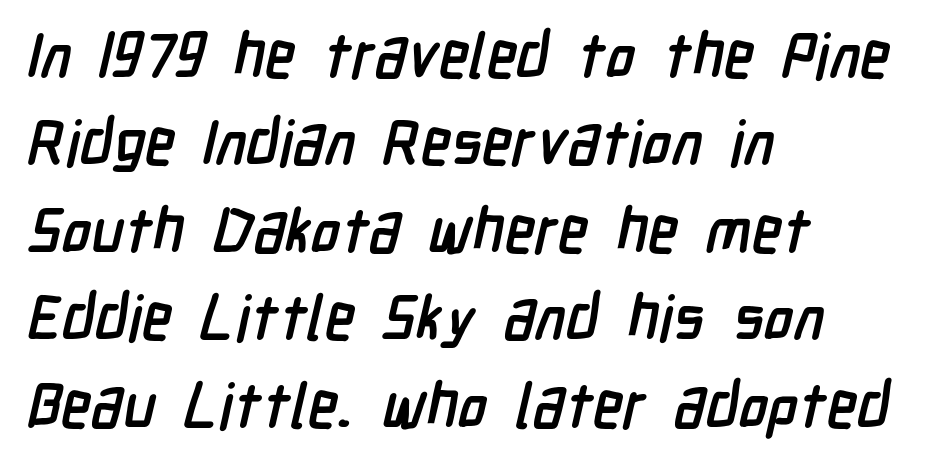
{"serif": "no", "bold": "yes", "weight": "semibold", "width": "condensed", "stroke_contrast": "low", "x_height": "medium", "monospaced": "no", "underline": "no", "align": "left", "line_spacing": "normal", "line_spacing_ratio": 1.41, "letter_spacing": "normal", "letter_spacing_em": 0.0, "glyph_px": 62}
